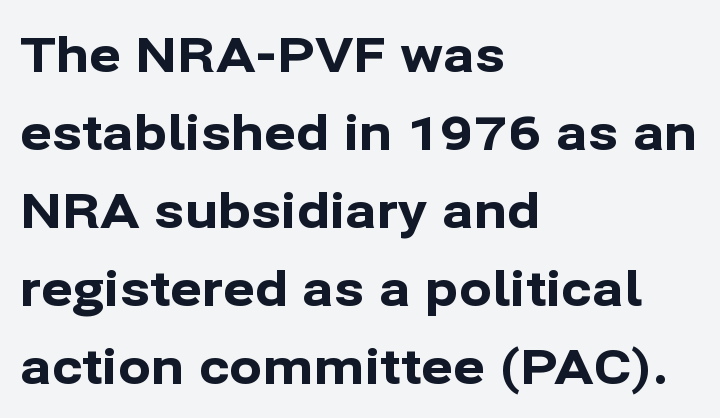
Q: Is the text bold? A: Yes.
Q: Is the text italic (slanted)? A: No, it is upright.
Q: Is the typeface a serif or a sans-serif typeface? A: Sans-serif.
Q: Is the text underlined? A: No.
Q: How is the paragraph aligned? A: Left-aligned.
Q: Is the spacing between letters normal or unusually wide? A: Normal.
Q: Is the spacing between lines tight, normal or loose? A: Normal.
Q: Width (condensed, normal, or wide)? A: Normal.
Q: Stroke contrast? A: Low.
Q: x-height? A: Medium.
Q: Monospaced? A: No.
